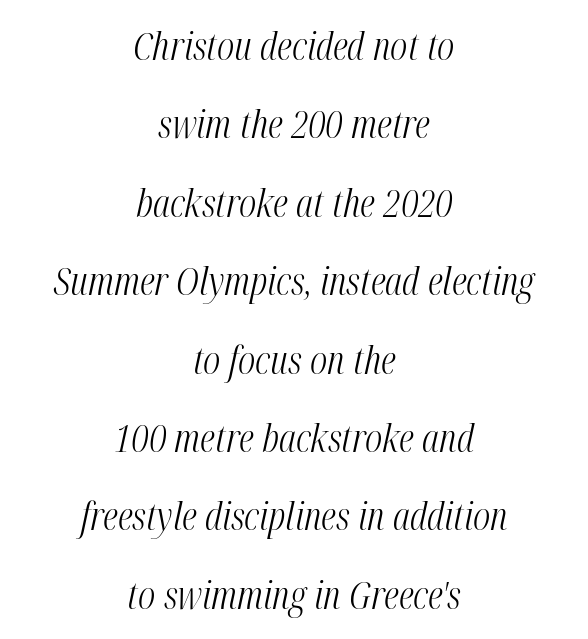
{"italic": "yes", "lean": "right", "slant_degrees": 12, "bold": "no", "weight": "light", "width": "condensed", "stroke_contrast": "medium", "x_height": "medium", "monospaced": "no", "underline": "no", "align": "center", "line_spacing": "loose", "line_spacing_ratio": 2.01, "letter_spacing": "normal", "letter_spacing_em": 0.0, "glyph_px": 39}
